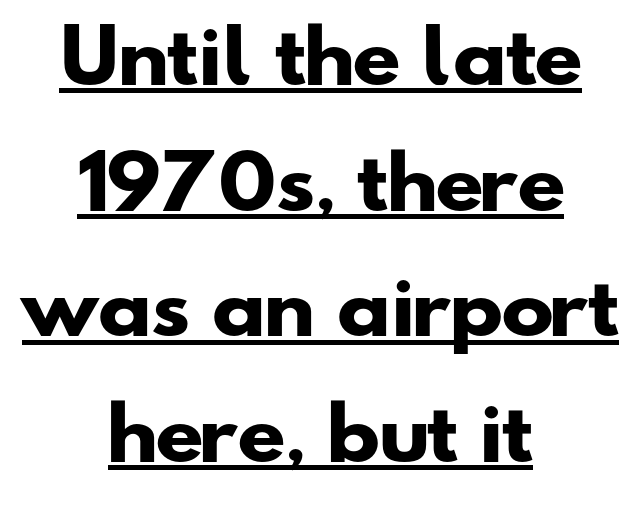
The image shows 71 px heavy, wide sans-serif type; set centered, line spacing 1.77x, normal letter spacing, underlined; low stroke contrast and a small x-height.
